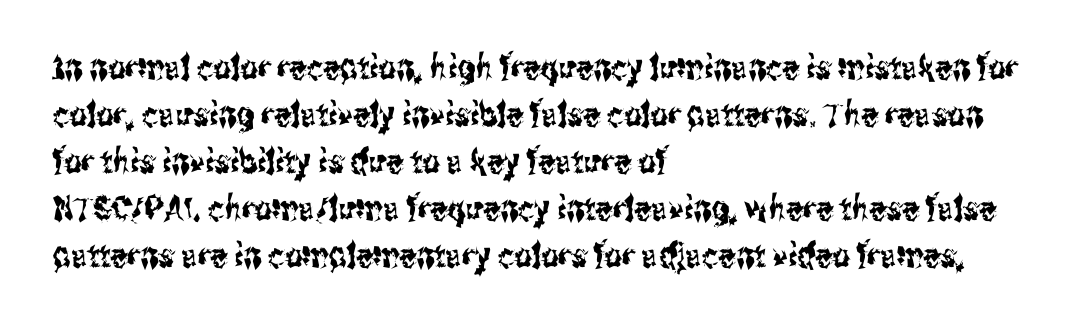
The image shows 34 px condensed sans-serif type, upright; set left-aligned, normal line spacing (1.38x), normal letter spacing, not underlined; medium stroke contrast and a medium x-height.
